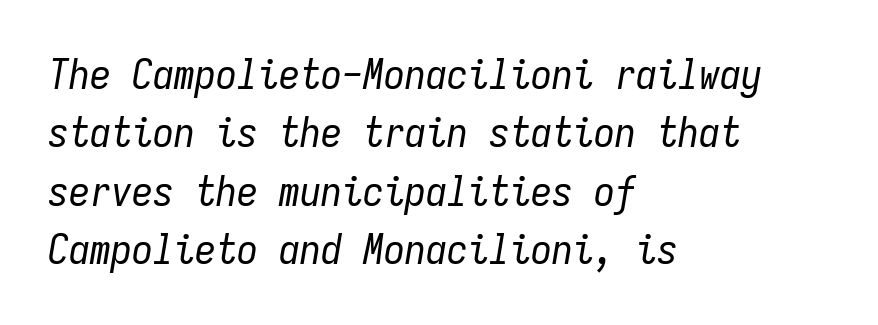
Vertical stems look standard width or narrower in stroke. Fixed-width glyphs throughout — classic coding-font behaviour. Normally led — the rows are evenly, conventionally spaced. Tracking here is standard; glyphs follow each other at the usual distance.
